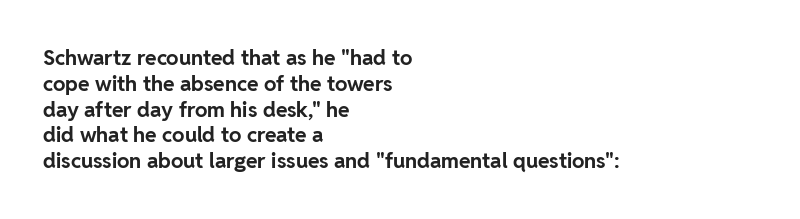
The letters stand upright; this is a roman face. Every row of glyphs begins at an identical x-position on the left. Between one letter and the next there's only the usual sliver of space. Caption: bold face, heavy strokes.
